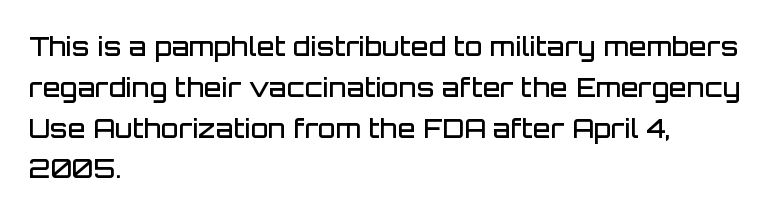
Caption: semibold face, moderately heavy strokes. Students, observe: this is what conventionally led text looks like. Quick note: not italic, upright. A bare baseline throughout the passage.
